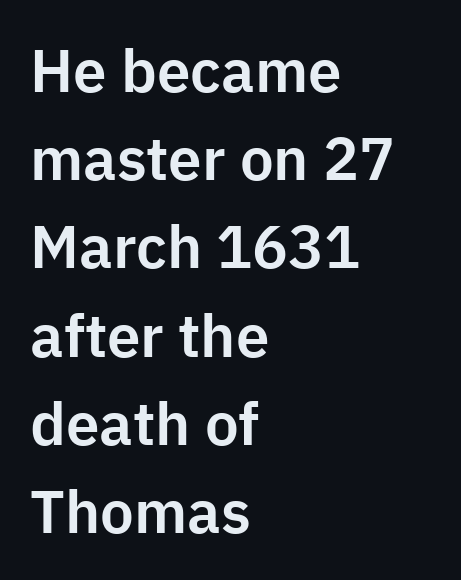
{"serif": "no", "italic": "no", "width": "normal", "stroke_contrast": "low", "x_height": "medium", "monospaced": "no", "underline": "no", "align": "left", "line_spacing": "normal", "line_spacing_ratio": 1.47, "letter_spacing": "normal", "letter_spacing_em": 0.0, "glyph_px": 60}
